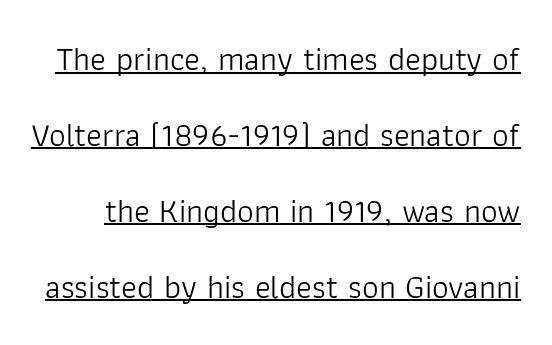
Q: Is the text bold? A: No.
Q: Is the text italic (slanted)? A: No, it is upright.
Q: Is the typeface a serif or a sans-serif typeface? A: Sans-serif.
Q: Is the text underlined? A: Yes.
Q: Is the spacing between letters normal or unusually wide? A: Normal.
Q: Is the spacing between lines tight, normal or loose? A: Loose.
Q: Width (condensed, normal, or wide)? A: Normal.
Q: Stroke contrast? A: Low.
Q: x-height? A: Medium.
Q: Monospaced? A: No.
